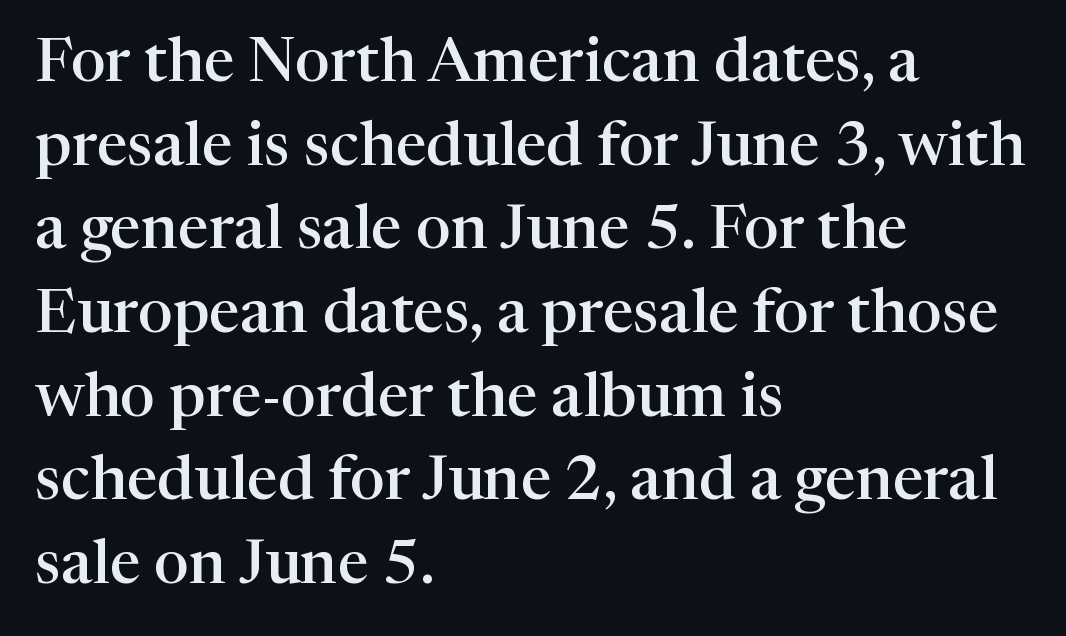
Q: Is the text bold? A: Semi-bold.
Q: Is the text italic (slanted)? A: No, it is upright.
Q: Is the typeface a serif or a sans-serif typeface? A: Serif.
Q: Is the text underlined? A: No.
Q: How is the paragraph aligned? A: Left-aligned.
Q: Is the spacing between letters normal or unusually wide? A: Normal.
Q: Is the spacing between lines tight, normal or loose? A: Normal.
Q: Width (condensed, normal, or wide)? A: Normal.
Q: Stroke contrast? A: High.
Q: x-height? A: Medium.
Q: Monospaced? A: No.
